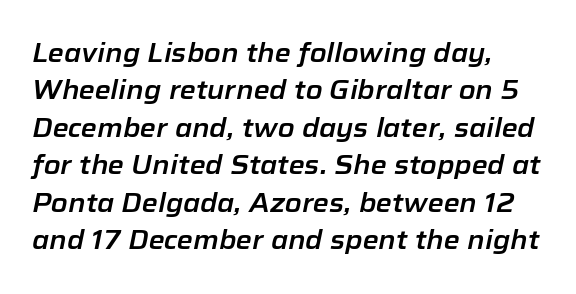
The image shows 26 px text type, italic (leaning right); set left-aligned, normal line spacing (1.44x), normal letter spacing, not underlined.
